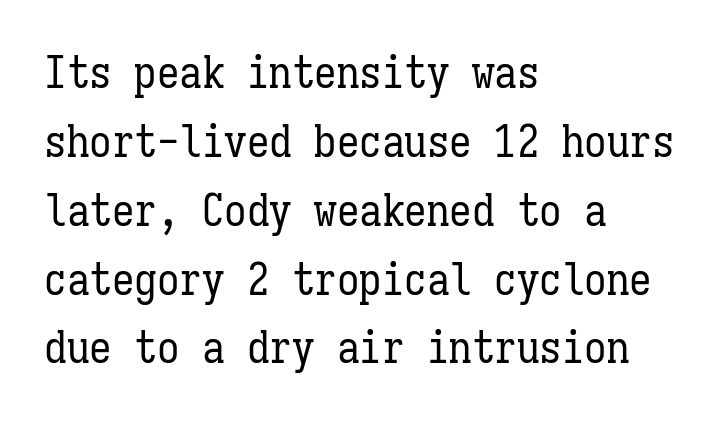
Q: Is the text bold? A: No.
Q: Is the text italic (slanted)? A: No, it is upright.
Q: Is the text underlined? A: No.
Q: How is the paragraph aligned? A: Left-aligned.
Q: Is the spacing between letters normal or unusually wide? A: Normal.
Q: Is the spacing between lines tight, normal or loose? A: Normal.
Q: Width (condensed, normal, or wide)? A: Condensed.
Q: Stroke contrast? A: Low.
Q: x-height? A: Medium.
Q: Monospaced? A: Yes.
